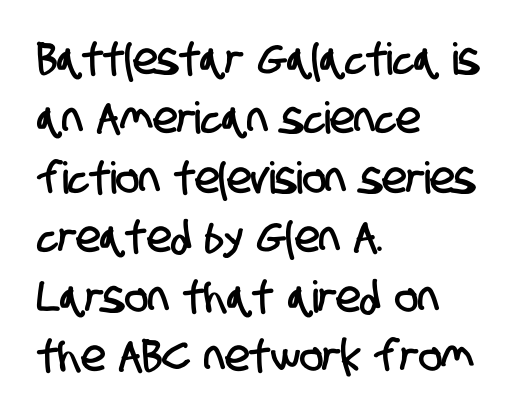
The face used here is a sans, in the tradition of grotesques and geometrics. Bare-footed words on every line. These lines sit exactly where default settings would place them. Do the characters align in a grid? No, the font is proportional. This rendering leaves character spacing at its baseline value. These lines are set flush left with a ragged right edge.
